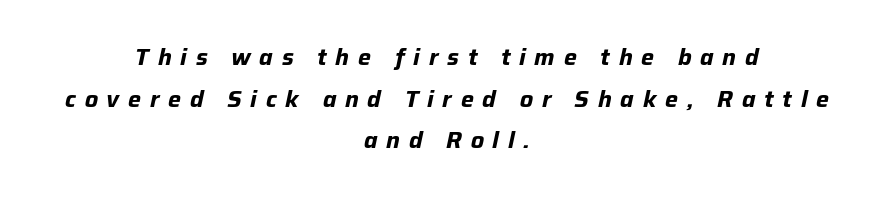
Q: Is the text bold? A: Yes.
Q: Is the text italic (slanted)? A: Yes, it leans right by about 12 degrees.
Q: Is the text underlined? A: No.
Q: How is the paragraph aligned? A: Centered.
Q: Is the spacing between letters normal or unusually wide? A: Unusually wide.
